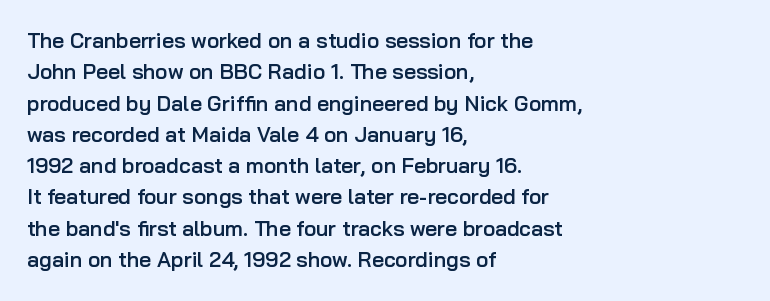
Q: Is the text bold? A: Semi-bold.
Q: Is the text italic (slanted)? A: No, it is upright.
Q: Is the text underlined? A: No.
Q: How is the paragraph aligned? A: Left-aligned.
Q: Is the spacing between letters normal or unusually wide? A: Normal.
Q: Is the spacing between lines tight, normal or loose? A: Normal.
